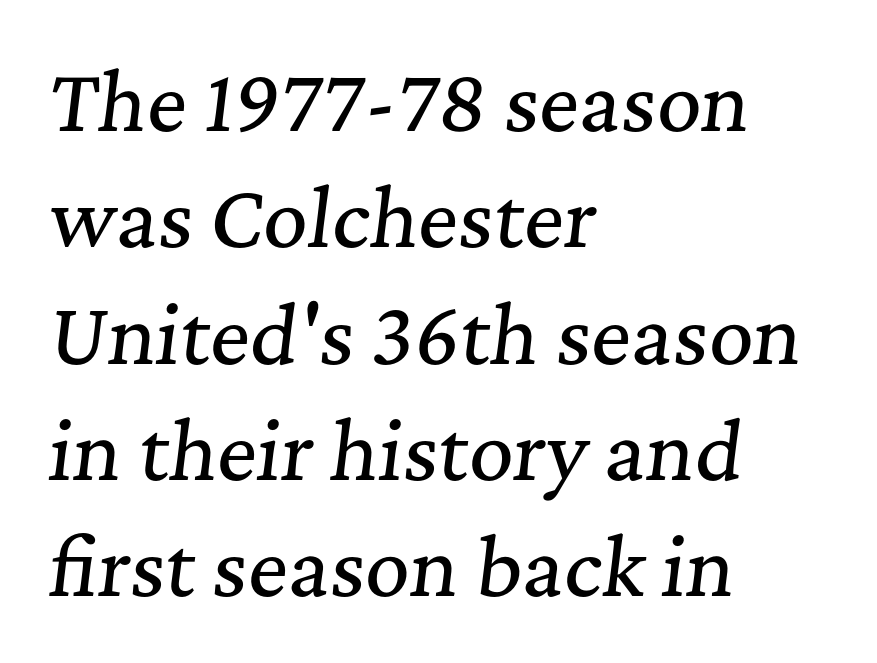
Q: Is the text italic (slanted)? A: Yes, it leans right by about 7 degrees.
Q: Is the typeface a serif or a sans-serif typeface? A: Serif.
Q: Is the text underlined? A: No.
Q: How is the paragraph aligned? A: Left-aligned.
Q: Is the spacing between letters normal or unusually wide? A: Normal.
Q: Is the spacing between lines tight, normal or loose? A: Normal.
Q: Width (condensed, normal, or wide)? A: Normal.
Q: Stroke contrast? A: Medium.
Q: x-height? A: Medium.
Q: Monospaced? A: No.
